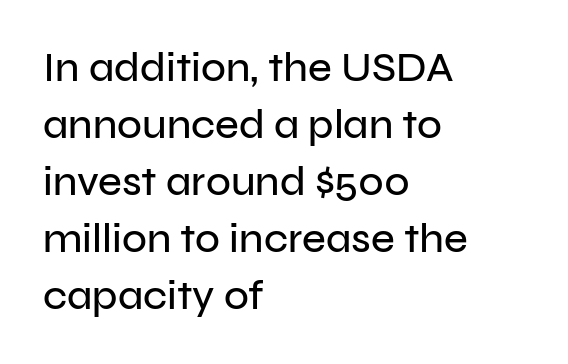
Q: Is the text italic (slanted)? A: No, it is upright.
Q: Is the typeface a serif or a sans-serif typeface? A: Sans-serif.
Q: Is the text underlined? A: No.
Q: How is the paragraph aligned? A: Left-aligned.
Q: Is the spacing between letters normal or unusually wide? A: Normal.
Q: Is the spacing between lines tight, normal or loose? A: Normal.
Q: Width (condensed, normal, or wide)? A: Normal.
Q: Stroke contrast? A: Low.
Q: x-height? A: Medium.
Q: Monospaced? A: No.
